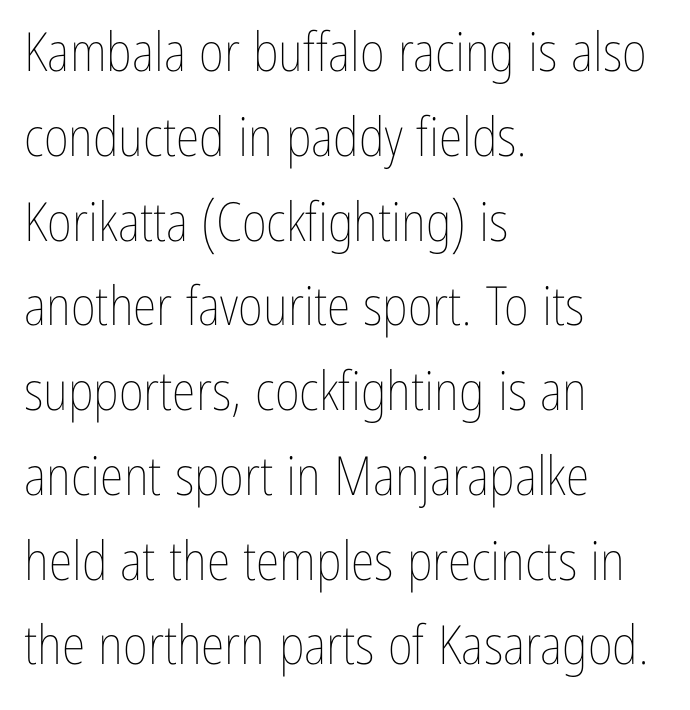
These lines are set flush left with a ragged right edge. Every stem runs plumb, perpendicular to the baseline. The passage shown has conventional tracking throughout. Stroke thickness stays within the range of a standard reading face or lighter.
